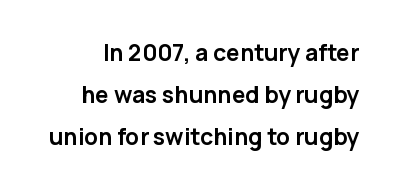
The specimen reads as upright at a glance. Stroke thickness is high; the sample reads as a true bold. Standard letterfit; no display-style spreading of the glyphs. Bare-footed words on every line.
